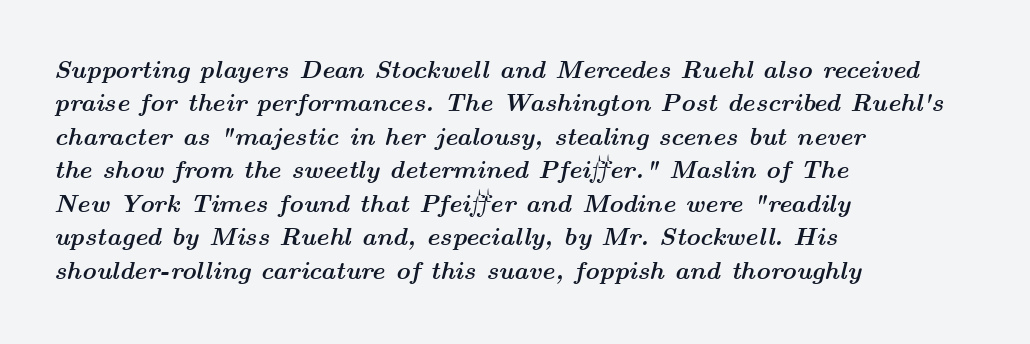
{"italic": "yes", "lean": "right", "slant_degrees": 14, "bold": "yes", "underline": "no", "align": "left", "line_spacing": "normal", "line_spacing_ratio": 1.34, "letter_spacing": "normal", "letter_spacing_em": 0.0, "glyph_px": 25}
